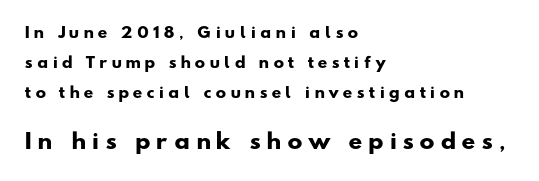
This is heavy type, rendered in bold. Tracking value appears strongly positive — letters spread wide. All the whitespace from short lines collects on the right. The gap between lines stays unmarked. Summary of vertical rhythm: relaxed, with wide interline spacing. Size hierarchy here favors the trailing block over the leading one.
